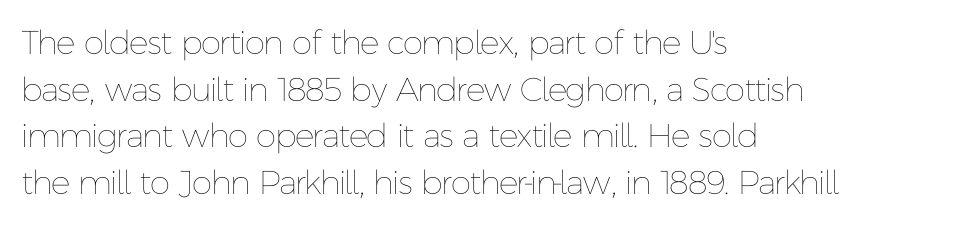
Q: Is the text bold? A: No.
Q: Is the text italic (slanted)? A: No, it is upright.
Q: Is the text underlined? A: No.
Q: How is the paragraph aligned? A: Left-aligned.
Q: Is the spacing between letters normal or unusually wide? A: Normal.
Q: Is the spacing between lines tight, normal or loose? A: Normal.
Q: Width (condensed, normal, or wide)? A: Normal.
Q: Stroke contrast? A: Low.
Q: x-height? A: Medium.
Q: Monospaced? A: No.
